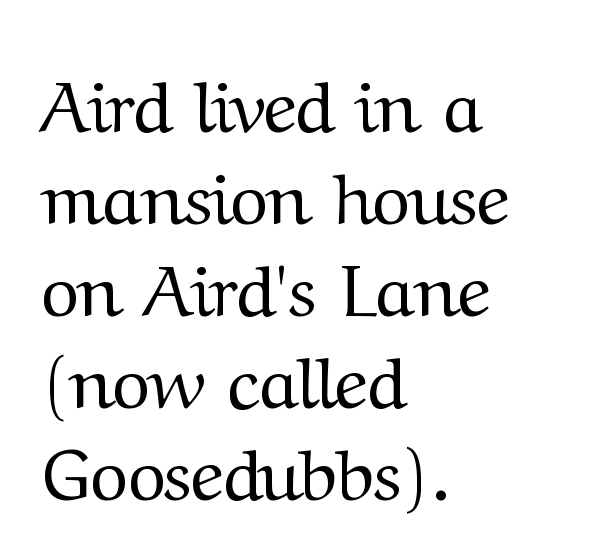
The rendering uses a moderate line-height, typical for paragraphs. Tall strokes in this sample are plumb rather than angled. Only glyphs here, with clear space below each row. Every row of glyphs begins at an identical x-position on the left.
